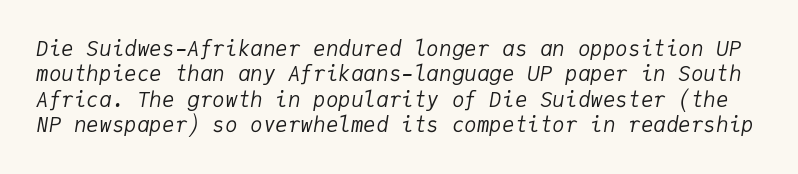
The image shows 21 px text type, italic (leaning right); set line spacing 1.21x, normal letter spacing, not underlined.
